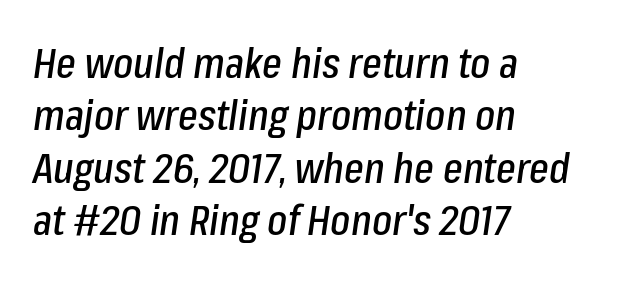
Q: Is the text italic (slanted)? A: Yes, it leans right by about 8 degrees.
Q: Is the text underlined? A: No.
Q: How is the paragraph aligned? A: Left-aligned.
Q: Is the spacing between letters normal or unusually wide? A: Normal.
Q: Is the spacing between lines tight, normal or loose? A: Normal.
Q: Width (condensed, normal, or wide)? A: Condensed.
Q: Stroke contrast? A: Low.
Q: x-height? A: Medium.
Q: Monospaced? A: No.
